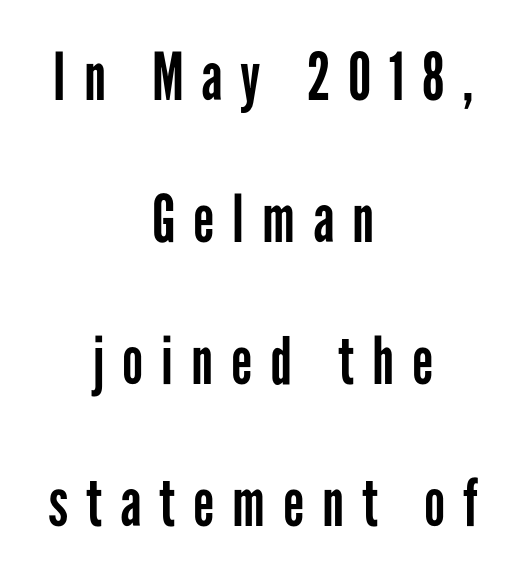
{"serif": "no", "italic": "no", "bold": "no", "weight": "regular", "width": "condensed", "stroke_contrast": "low", "x_height": "medium", "monospaced": "no", "underline": "no", "align": "center", "line_spacing": "loose", "line_spacing_ratio": 2.15, "letter_spacing": "wide", "letter_spacing_em": 0.27, "glyph_px": 66}
